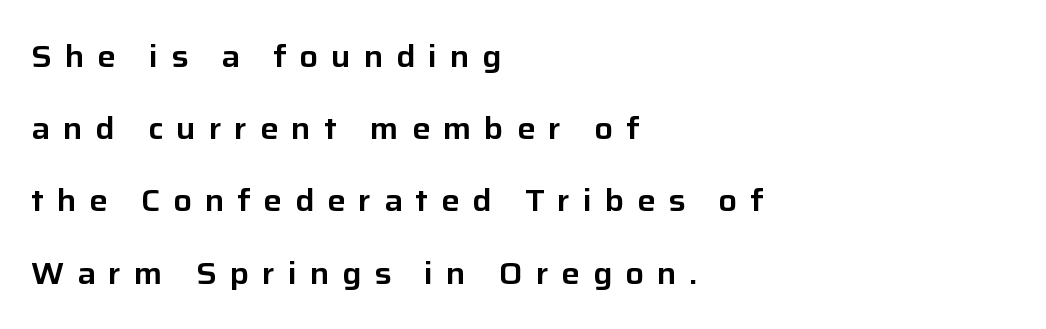
{"serif": "no", "italic": "no", "width": "normal", "stroke_contrast": "low", "x_height": "medium", "monospaced": "no", "underline": "no", "align": "left", "line_spacing": "loose", "line_spacing_ratio": 2.33, "letter_spacing": "wide", "letter_spacing_em": 0.41, "glyph_px": 31}
